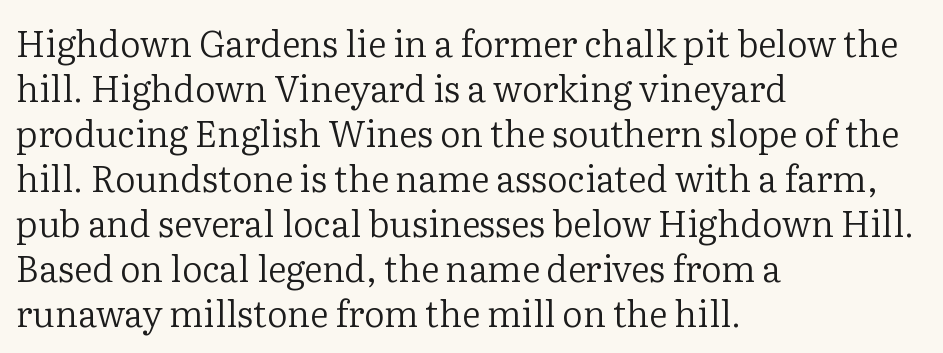
{"serif": "yes", "italic": "no", "bold": "no", "weight": "regular", "width": "normal", "stroke_contrast": "low", "x_height": "medium", "monospaced": "no", "underline": "no", "align": "left", "line_spacing": "normal", "line_spacing_ratio": 1.25, "letter_spacing": "normal", "letter_spacing_em": 0.0, "glyph_px": 36}
